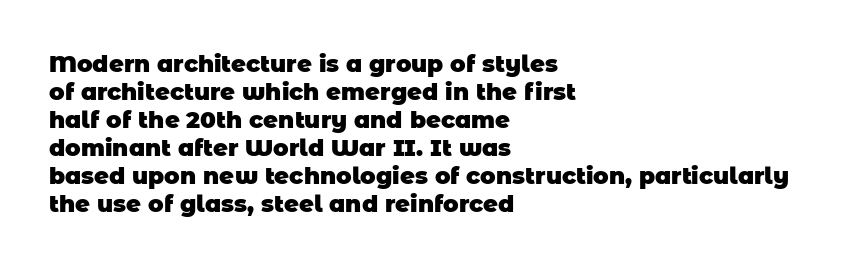
{"bold": "yes", "underline": "no", "align": "left", "line_spacing_ratio": 1.22, "letter_spacing": "normal", "letter_spacing_em": 0.0, "glyph_px": 23}
